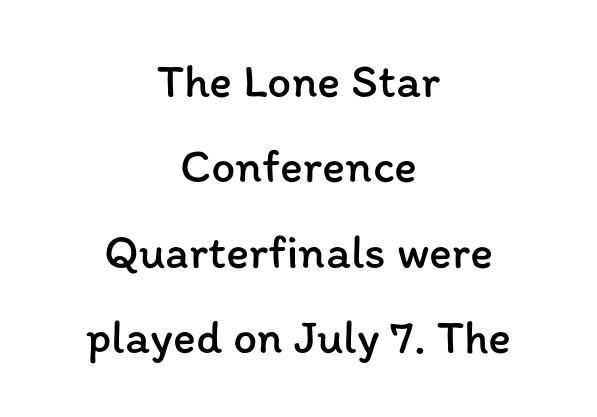
{"italic": "no", "bold": "no", "weight": "regular", "width": "normal", "stroke_contrast": "low", "x_height": "medium", "monospaced": "no", "underline": "no", "align": "center", "line_spacing_ratio": 1.78, "letter_spacing": "normal", "letter_spacing_em": 0.0, "glyph_px": 48}
